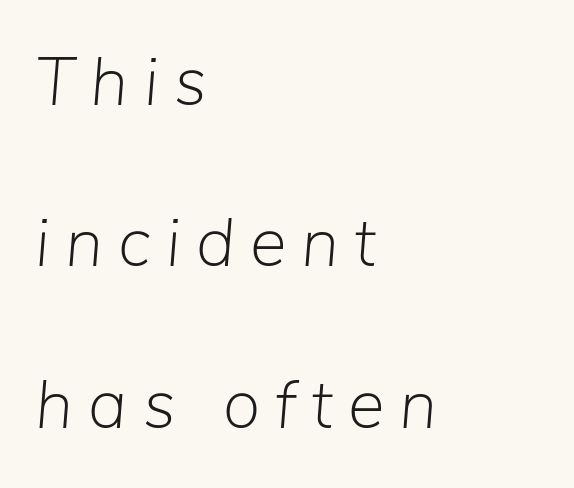
{"italic": "yes", "lean": "right", "slant_degrees": 5, "bold": "no", "weight": "light", "width": "normal", "stroke_contrast": "low", "x_height": "medium", "monospaced": "no", "underline": "no", "align": "left", "line_spacing": "loose", "line_spacing_ratio": 2.34, "letter_spacing": "wide", "letter_spacing_em": 0.22, "glyph_px": 69}
